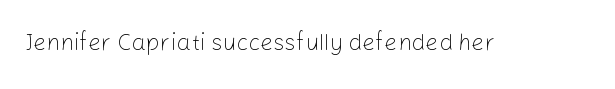
Q: Is the text bold? A: No.
Q: Is the text italic (slanted)? A: No, it is upright.
Q: Is the text underlined? A: No.
Q: Is the spacing between letters normal or unusually wide? A: Normal.
